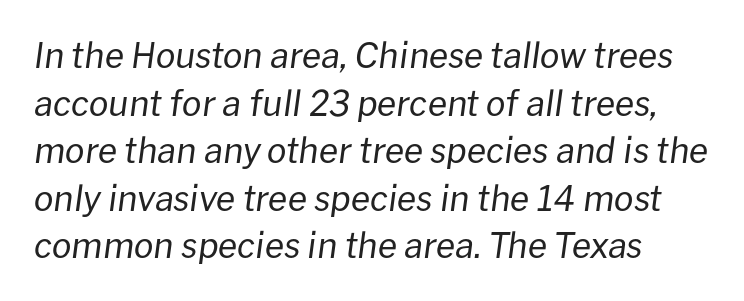
{"italic": "yes", "lean": "right", "slant_degrees": 8, "bold": "no", "weight": "regular", "width": "normal", "stroke_contrast": "low", "x_height": "medium", "monospaced": "no", "underline": "no", "line_spacing": "normal", "line_spacing_ratio": 1.36, "letter_spacing": "normal", "letter_spacing_em": 0.0, "glyph_px": 35}
